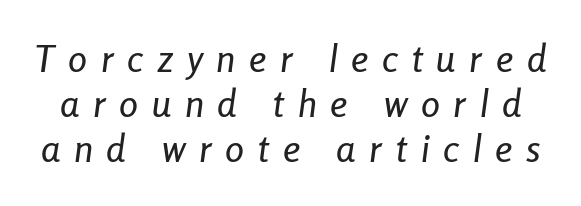
Character widths vary here, with narrow letters taking less room than wide ones. The passage shown is not underscored anywhere. The typography opts for an oblique posture over an upright one. Words appear elongated and porous because spacing is wide.
